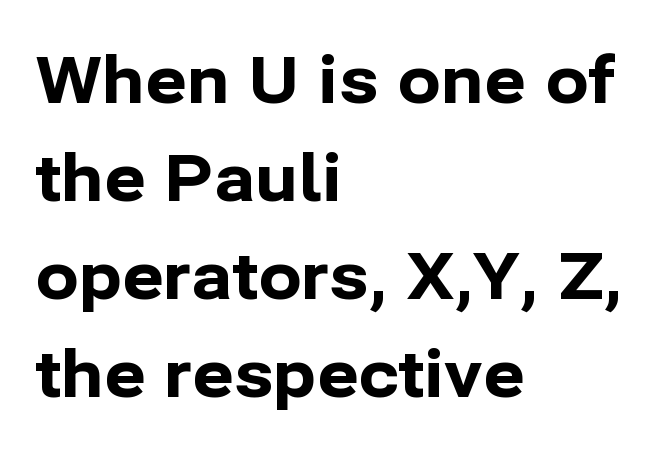
The image shows 64 px bold sans-serif type, upright; set left-aligned, normal line spacing (1.53x), normal letter spacing, not underlined; low stroke contrast and a medium x-height.
